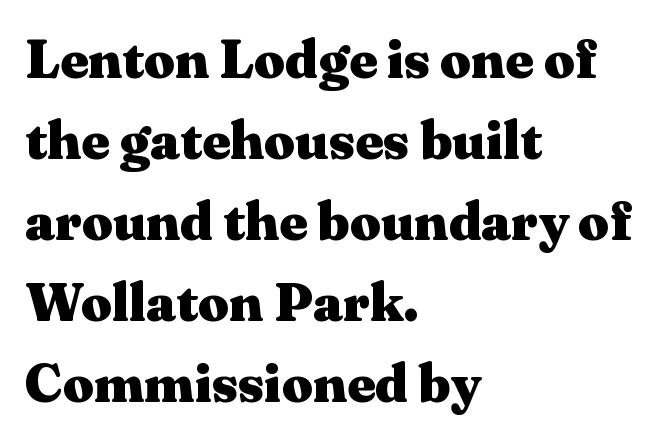
Check the space under the baseline: it is left empty. Do the characters align in a grid? No, the font is proportional. The font's upright variant was chosen for this text. The text block is weighted toward the left margin, trailing off unevenly rightward.
